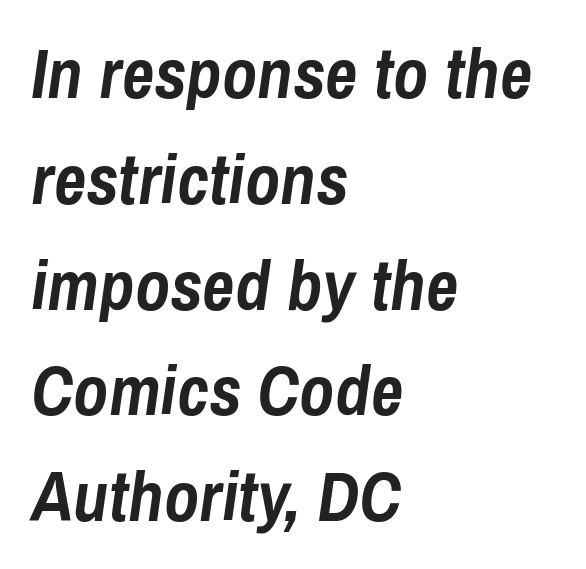
{"italic": "yes", "lean": "right", "slant_degrees": 8, "bold": "yes", "weight": "semibold", "width": "condensed", "stroke_contrast": "low", "x_height": "medium", "monospaced": "no", "underline": "no", "align": "left", "line_spacing": "normal", "line_spacing_ratio": 1.49, "letter_spacing": "normal", "letter_spacing_em": 0.0, "glyph_px": 71}
